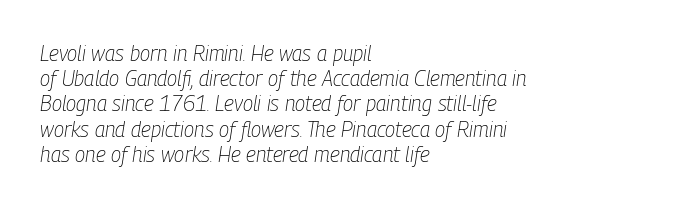
{"italic": "yes", "lean": "right", "slant_degrees": 9, "bold": "no", "underline": "no", "align": "left", "line_spacing_ratio": 1.2, "letter_spacing": "normal", "letter_spacing_em": 0.0, "glyph_px": 21}
